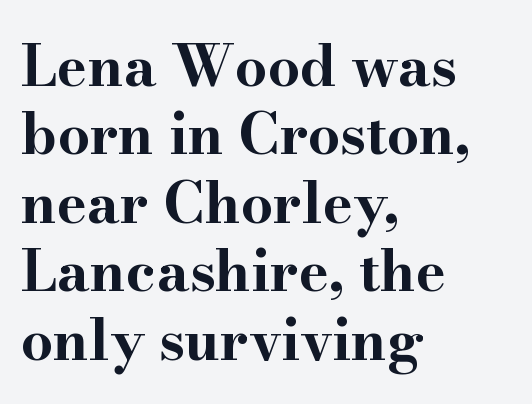
{"serif": "yes", "italic": "no", "bold": "yes", "weight": "bold", "width": "wide", "stroke_contrast": "high", "x_height": "small", "monospaced": "no", "underline": "no", "align": "left", "line_spacing_ratio": 1.2, "letter_spacing": "normal", "letter_spacing_em": 0.0, "glyph_px": 57}
